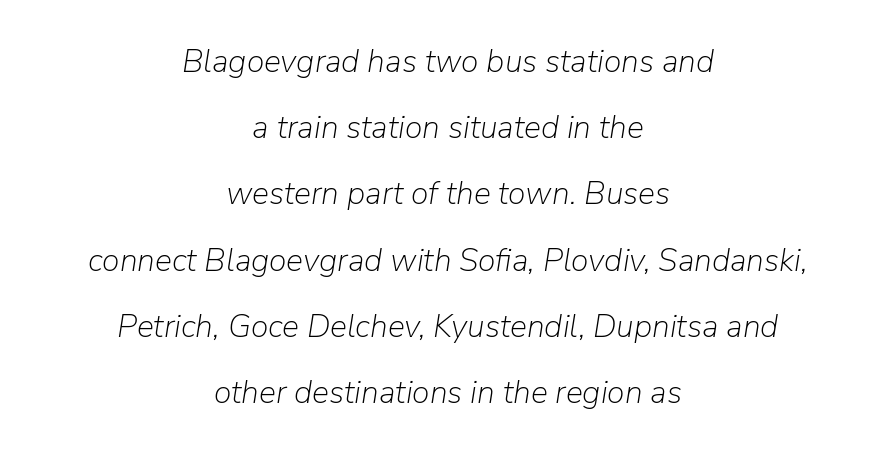
The image shows 32 px light type, italic (leaning right); set centered, loose line spacing (2.07x), normal letter spacing, not underlined; low stroke contrast and a medium x-height.
